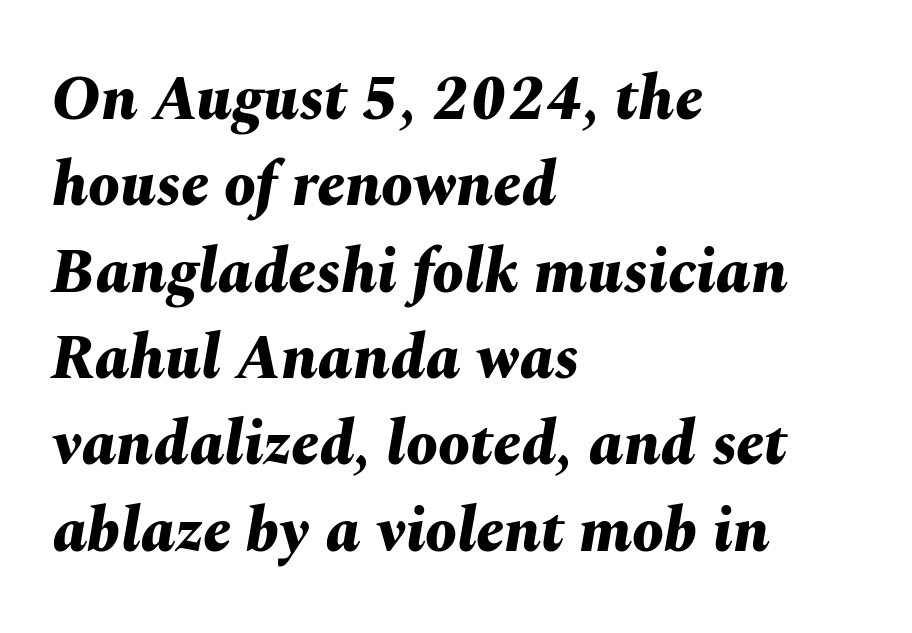
Q: Is the text bold? A: Yes.
Q: Is the text italic (slanted)? A: Yes, it leans right by about 10 degrees.
Q: Is the text underlined? A: No.
Q: How is the paragraph aligned? A: Left-aligned.
Q: Is the spacing between letters normal or unusually wide? A: Normal.
Q: Is the spacing between lines tight, normal or loose? A: Normal.
Q: Width (condensed, normal, or wide)? A: Normal.
Q: Stroke contrast? A: Medium.
Q: x-height? A: Medium.
Q: Monospaced? A: No.
